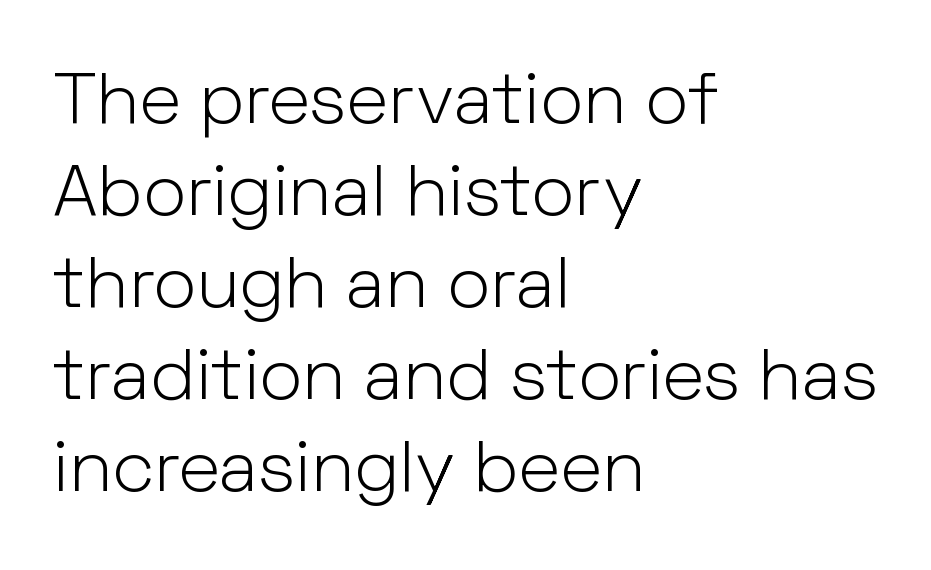
The image shows 73 px light sans-serif type, upright; set left-aligned, normal line spacing (1.26x), normal letter spacing, not underlined; low stroke contrast and a medium x-height.
